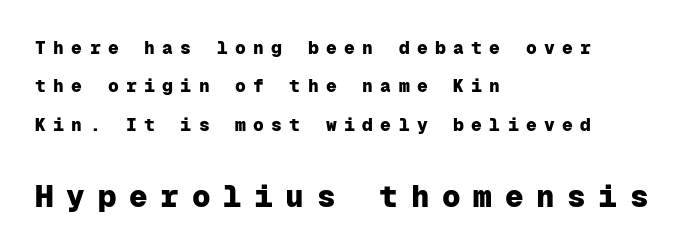
{"serif": "no", "italic": "no", "bold": "yes", "weight": "heavy", "width": "normal", "stroke_contrast": "low", "x_height": "medium", "monospaced": "yes", "underline": "no", "align": "left", "line_spacing": "loose", "line_spacing_ratio": 2.13, "letter_spacing": "wide", "letter_spacing_em": 0.41, "larger_block": "second", "size_ratio": 1.72, "glyph_px": 31}
